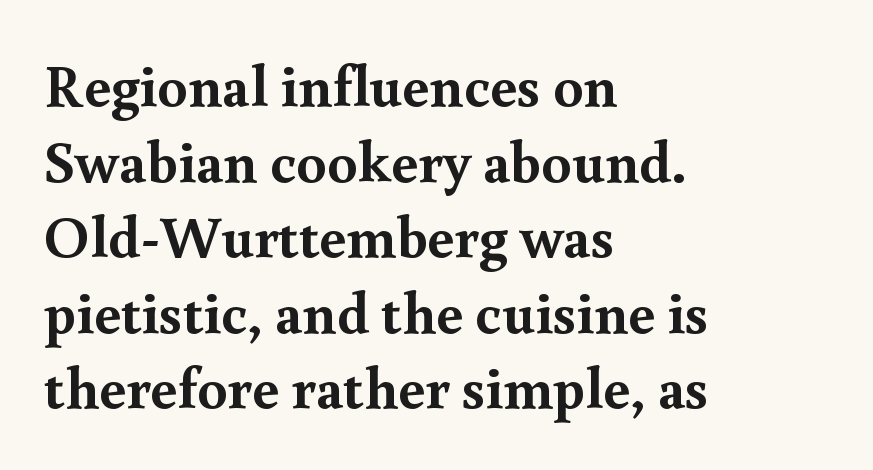
Interline gaps are of average width in this sample. Clear beneath every line of the passage. The letters are bold, with thick, heavy strokes. Here the glyphs are tracked normally, forming tight word shapes.
